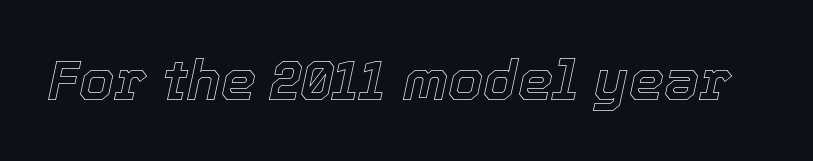
{"italic": "yes", "lean": "right", "slant_degrees": 12, "width": "normal", "x_height": "medium", "monospaced": "no", "underline": "no", "letter_spacing": "normal", "letter_spacing_em": 0.0, "glyph_px": 56}
